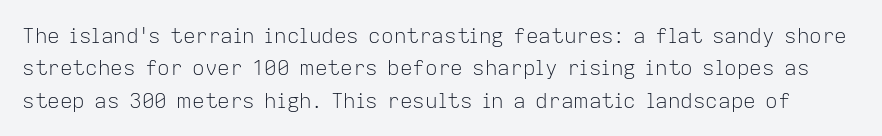
Q: Is the text bold? A: No.
Q: Is the text italic (slanted)? A: No, it is upright.
Q: Is the text underlined? A: No.
Q: Is the spacing between letters normal or unusually wide? A: Normal.
Q: Is the spacing between lines tight, normal or loose? A: Normal.
